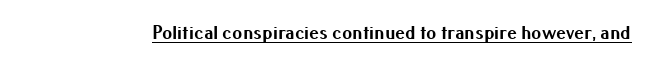
Q: Is the text bold? A: Yes.
Q: Is the text italic (slanted)? A: No, it is upright.
Q: Is the text underlined? A: Yes.
Q: Is the spacing between letters normal or unusually wide? A: Normal.
